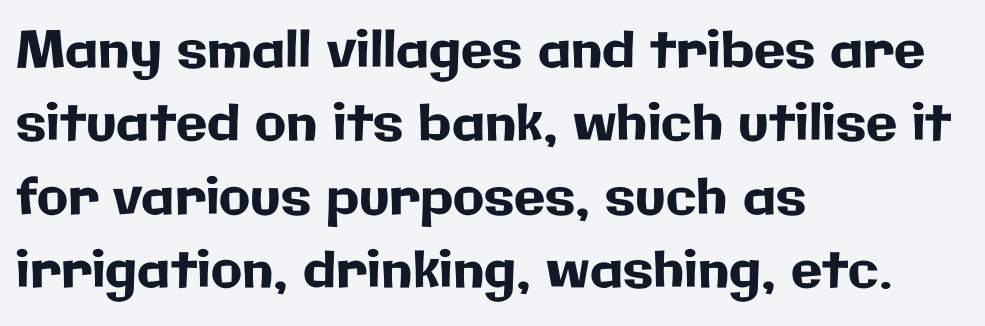
Each letter keeps its own natural width here, so spacing adapts to shape. Short and long lines alike share a common starting point at left. This is sans-serif lettering, the kind often seen on screens and signage. A typesetter would call this leading conventional body-copy spacing. Plain, unruled lines of type.
